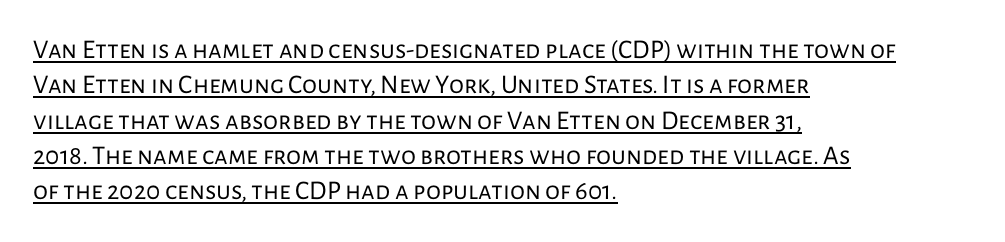
Line beginnings align vertically; line endings do not. No letter is thick-stroked: the sample isn't bold. How are the letters spaced? Ordinarily, with no added tracking. The passage shown is underscored from start to finish. Does the leading feel generous? No, just average. Quick note: not italic, upright.
